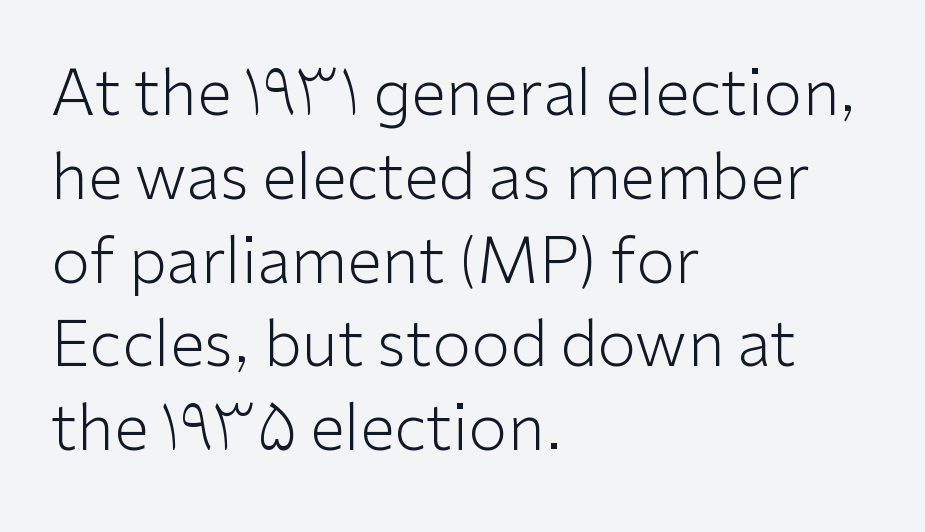
These lines are set flush left with a ragged right edge. Underline: absent. Standard letterfit; no display-style spreading of the glyphs. The face used here is a sans, in the tradition of grotesques and geometrics.
